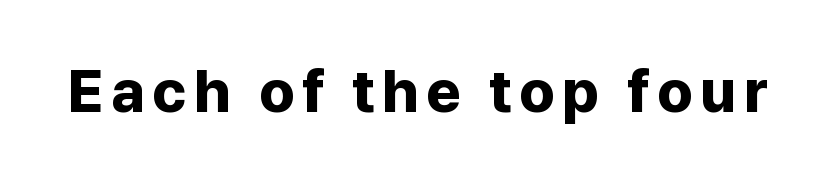
Q: Is the text bold? A: Yes.
Q: Is the text italic (slanted)? A: No, it is upright.
Q: Is the typeface a serif or a sans-serif typeface? A: Sans-serif.
Q: Is the text underlined? A: No.
Q: Width (condensed, normal, or wide)? A: Normal.
Q: Stroke contrast? A: Low.
Q: x-height? A: Medium.
Q: Monospaced? A: No.
